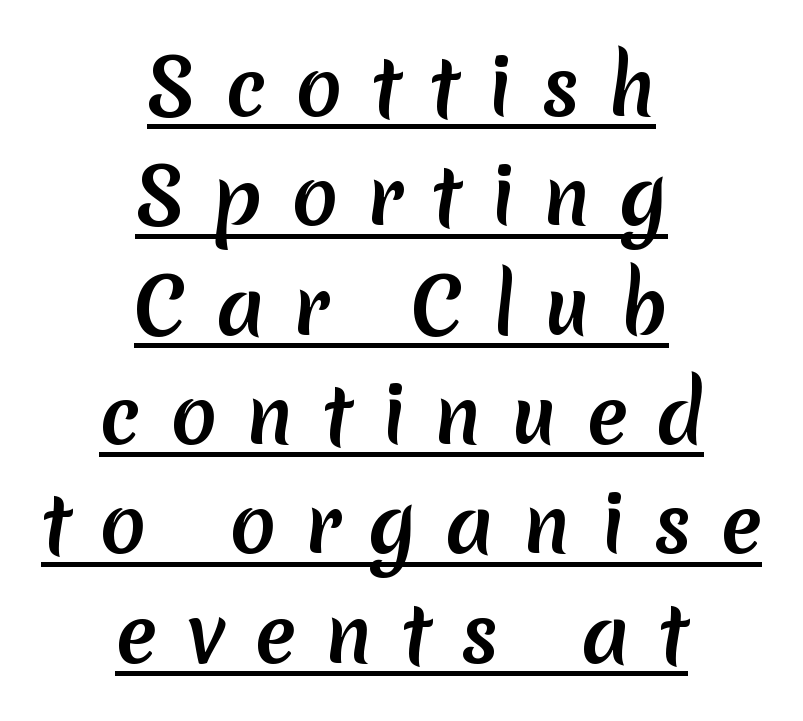
Weight check: bold — yes, fully. Spacing verdict: proportional, widths tailored to each character. The gaps between neighbouring characters are conspicuously large. The type family on display is of the sans-serif kind. This sample carries an underscore along the baseline area.
